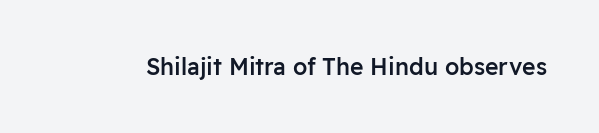
The image shows 23 px text type, upright; set normal letter spacing, not underlined.
